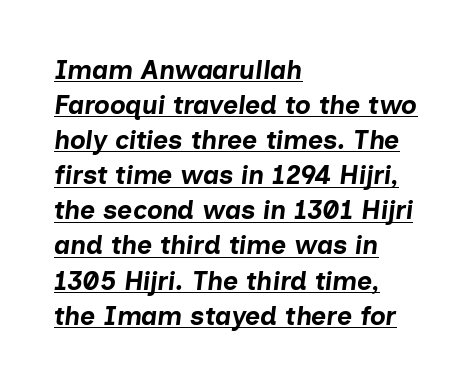
Nothing unusual about the tracking: characters are spaced as the font intends. The whole block is typeset with a tilt. Leading matches the norm, producing a regular column. If you drew a ruler down the left edge, every line would touch it.
